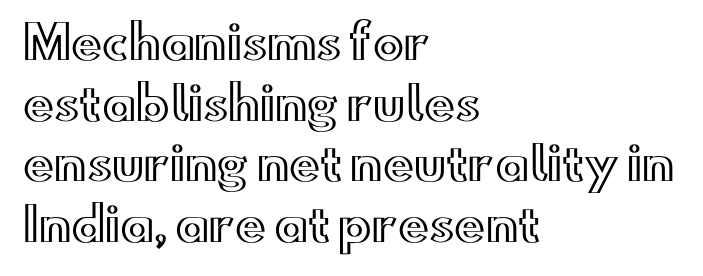
{"italic": "no", "width": "wide", "x_height": "small", "monospaced": "no", "underline": "no", "align": "left", "line_spacing": "normal", "line_spacing_ratio": 1.32, "letter_spacing": "normal", "letter_spacing_em": 0.0, "glyph_px": 46}
